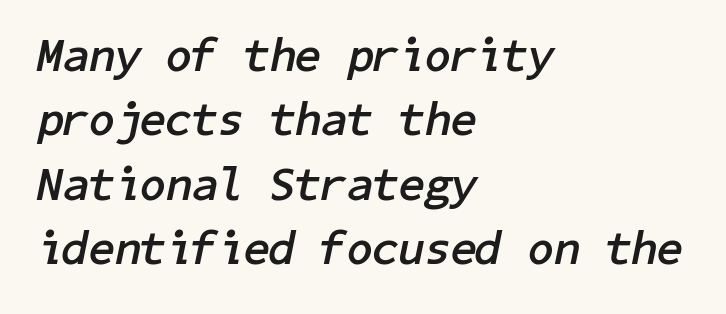
{"italic": "yes", "lean": "right", "slant_degrees": 11, "bold": "yes", "weight": "semibold", "width": "normal", "stroke_contrast": "low", "x_height": "medium", "underline": "no", "align": "left", "line_spacing": "normal", "line_spacing_ratio": 1.37, "letter_spacing": "normal", "letter_spacing_em": 0.0, "glyph_px": 47}
